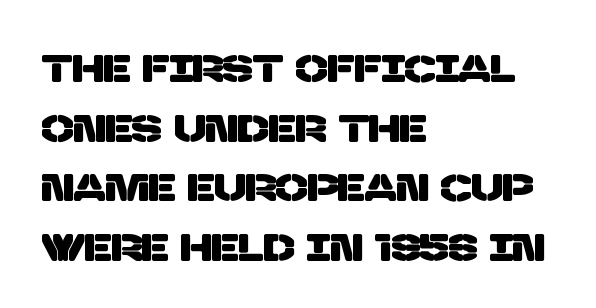
The image shows 38 px sans-serif type; set left-aligned, normal line spacing (1.57x), normal letter spacing, not underlined; low stroke contrast and a large x-height.
